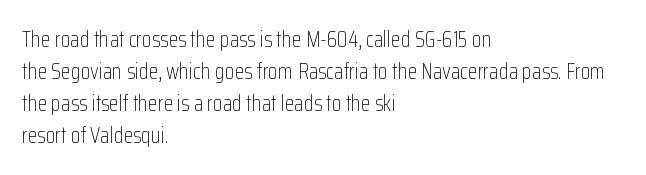
This sample uses an upright cut, with every glyph sitting square on the baseline. Check the space under the baseline: it is left empty. These lines are set flush left with a ragged right edge. Weight: not bold — regular or lighter.
